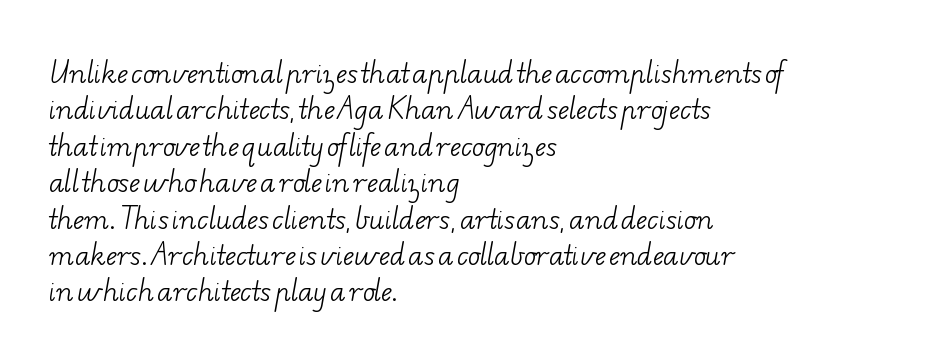
{"bold": "no", "underline": "no", "align": "left", "line_spacing": "normal", "line_spacing_ratio": 1.4, "letter_spacing": "normal", "letter_spacing_em": 0.0, "glyph_px": 26}
